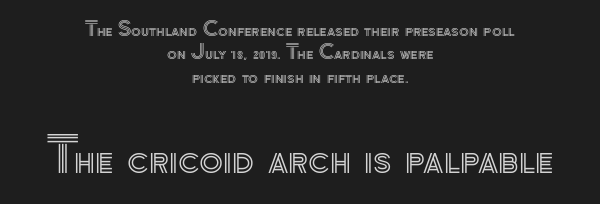
{"italic": "no", "width": "normal", "x_height": "small", "monospaced": "no", "underline": "no", "align": "center", "line_spacing_ratio": 1.17, "letter_spacing": "normal", "letter_spacing_em": 0.0, "larger_block": "second", "size_ratio": 2.45, "glyph_px": 49}
